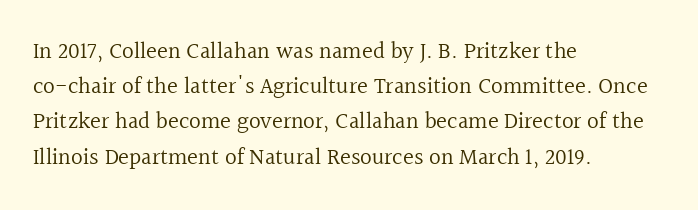
Q: Is the text bold? A: No.
Q: Is the text italic (slanted)? A: No, it is upright.
Q: Is the text underlined? A: No.
Q: How is the paragraph aligned? A: Left-aligned.
Q: Is the spacing between letters normal or unusually wide? A: Normal.
Q: Is the spacing between lines tight, normal or loose? A: Normal.
